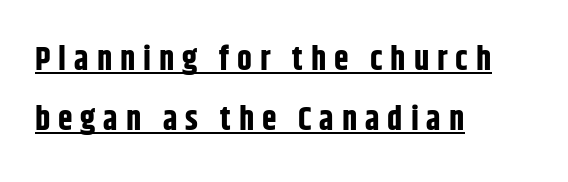
The image shows 33 px bold, condensed sans-serif type, upright; set left-aligned, line spacing 1.83x, unusually wide letter spacing (+0.24 em), underlined; low stroke contrast and a large x-height.
